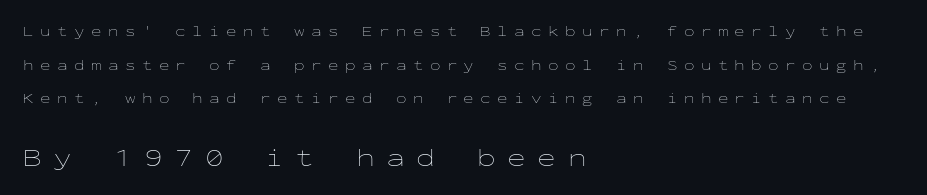
These glyphs show unthickened strokes, regular width or finer. The font's upright variant was chosen for this text. The face used here is rendered with a markedly widened letterfit. In this sample the second text group is rendered at the bigger scale.
